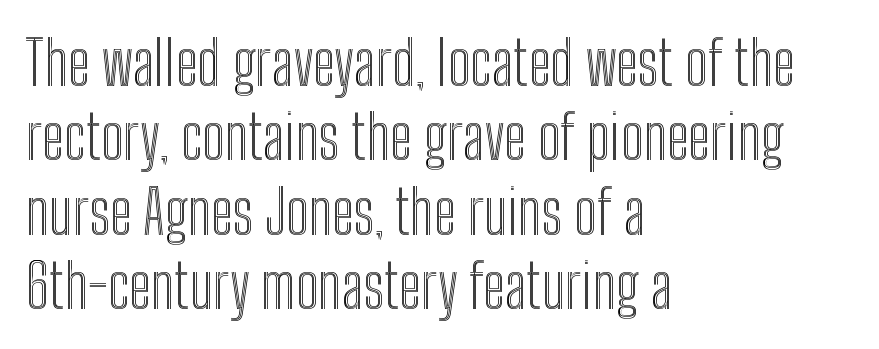
The image shows 60 px condensed type, upright; set left-aligned, line spacing 1.24x, normal letter spacing, not underlined; a medium x-height.
